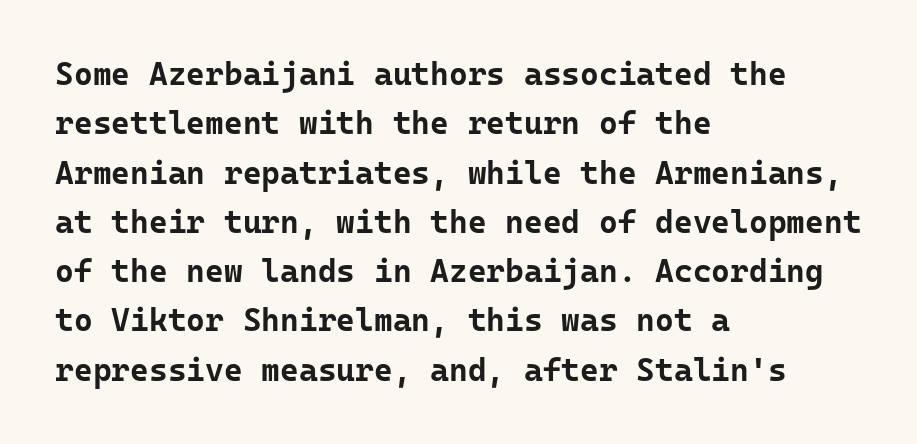
The image shows 32 px bold sans-serif type, upright, monospaced; set left-aligned, normal line spacing (1.54x), normal letter spacing, not underlined; low stroke contrast and a medium x-height.
